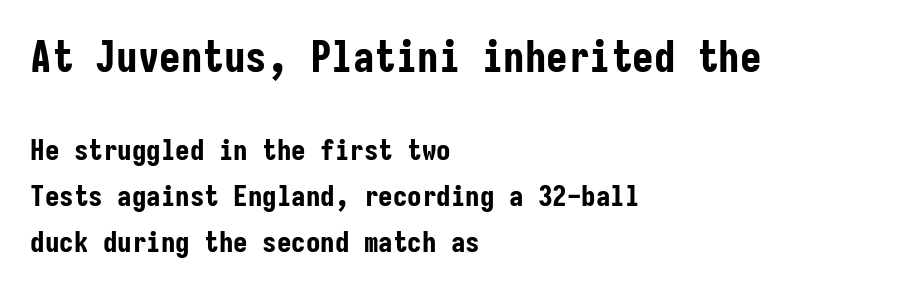
Q: Is the text bold? A: Yes.
Q: Is the text italic (slanted)? A: No, it is upright.
Q: Is the typeface a serif or a sans-serif typeface? A: Sans-serif.
Q: Is the text underlined? A: No.
Q: How is the paragraph aligned? A: Left-aligned.
Q: Is the spacing between letters normal or unusually wide? A: Normal.
Q: Is the spacing between lines tight, normal or loose? A: Normal.
Q: Which block of text is set in a larger size, the first (top) or the second (bottom)? A: The first (top) one.
Q: Width (condensed, normal, or wide)? A: Condensed.
Q: Stroke contrast? A: Low.
Q: x-height? A: Medium.
Q: Monospaced? A: Yes.
